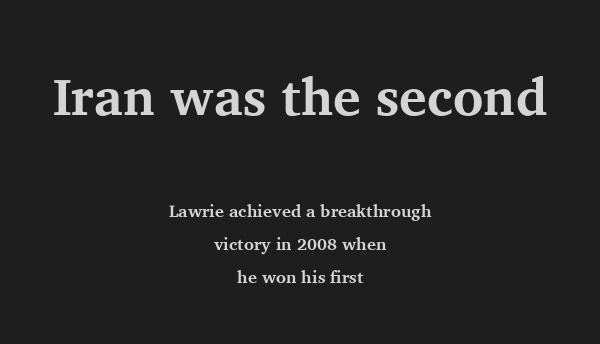
{"serif": "yes", "italic": "no", "bold": "yes", "weight": "bold", "width": "normal", "stroke_contrast": "medium", "x_height": "medium", "monospaced": "no", "underline": "no", "align": "center", "line_spacing": "loose", "line_spacing_ratio": 1.96, "letter_spacing": "normal", "letter_spacing_em": 0.0, "larger_block": "first", "size_ratio": 3.06, "glyph_px": 52}
